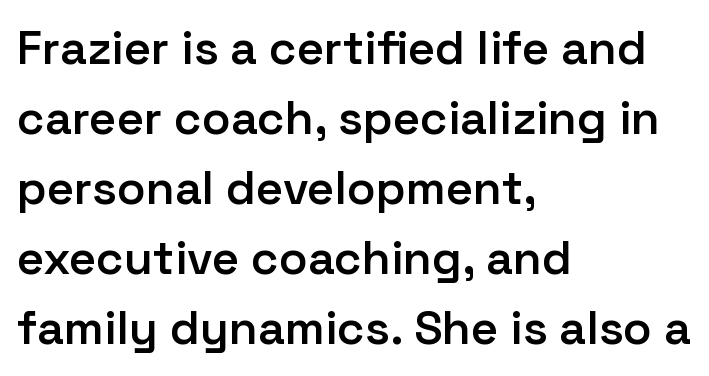
{"serif": "no", "italic": "no", "bold": "semi", "weight": "semibold", "width": "normal", "stroke_contrast": "low", "x_height": "medium", "monospaced": "no", "underline": "no", "align": "left", "line_spacing": "normal", "line_spacing_ratio": 1.49, "letter_spacing": "normal", "letter_spacing_em": 0.0, "glyph_px": 47}
